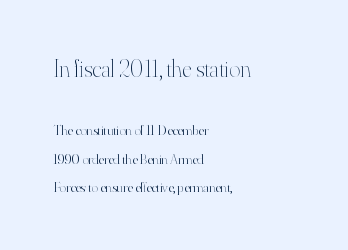
The characters are drawn with everyday or finer stroke widths. Posture: vertical. Does the bottom block carry the larger type? No, the top block does. Descender tails drop into unmarked territory.
